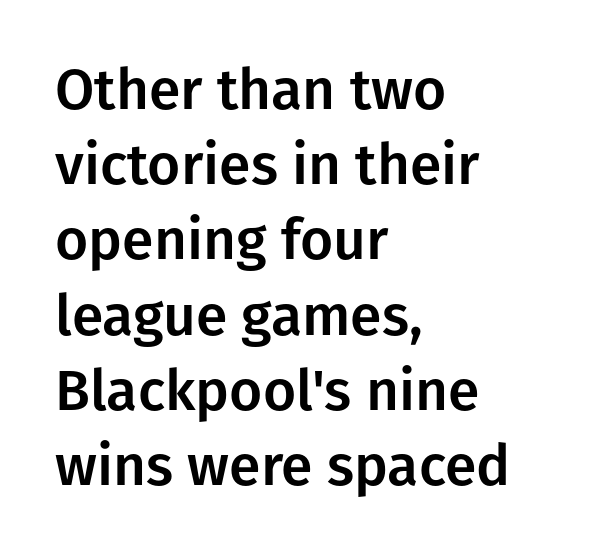
Q: Is the text italic (slanted)? A: No, it is upright.
Q: Is the typeface a serif or a sans-serif typeface? A: Sans-serif.
Q: Is the text underlined? A: No.
Q: How is the paragraph aligned? A: Left-aligned.
Q: Is the spacing between letters normal or unusually wide? A: Normal.
Q: Is the spacing between lines tight, normal or loose? A: Normal.
Q: Width (condensed, normal, or wide)? A: Normal.
Q: Stroke contrast? A: Low.
Q: x-height? A: Medium.
Q: Monospaced? A: No.
